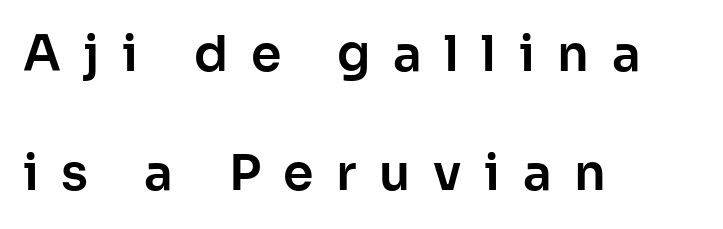
Where is the straight margin? On the left. You could only call the tracking loose — the letters float apart. Quick note: not italic, upright. The passage shown is typed in a proportional face where columns would drift.
